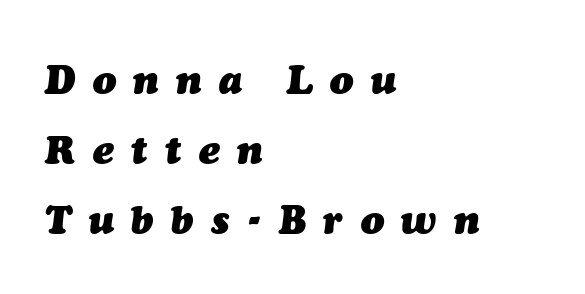
{"italic": "yes", "lean": "right", "slant_degrees": 7, "bold": "yes", "weight": "heavy", "width": "normal", "stroke_contrast": "medium", "x_height": "medium", "monospaced": "no", "underline": "no", "align": "left", "line_spacing_ratio": 1.79, "letter_spacing": "wide", "letter_spacing_em": 0.45, "glyph_px": 39}
